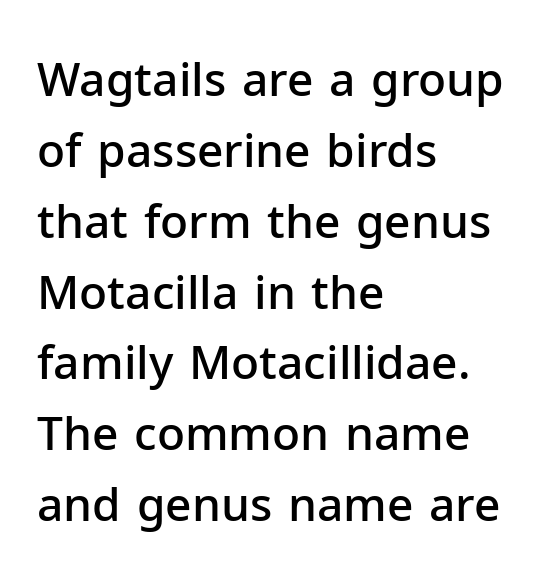
Q: Is the text bold? A: Semi-bold.
Q: Is the text italic (slanted)? A: No, it is upright.
Q: Is the typeface a serif or a sans-serif typeface? A: Sans-serif.
Q: Is the text underlined? A: No.
Q: How is the paragraph aligned? A: Left-aligned.
Q: Is the spacing between letters normal or unusually wide? A: Normal.
Q: Is the spacing between lines tight, normal or loose? A: Normal.
Q: Width (condensed, normal, or wide)? A: Normal.
Q: Stroke contrast? A: Low.
Q: x-height? A: Medium.
Q: Monospaced? A: No.
